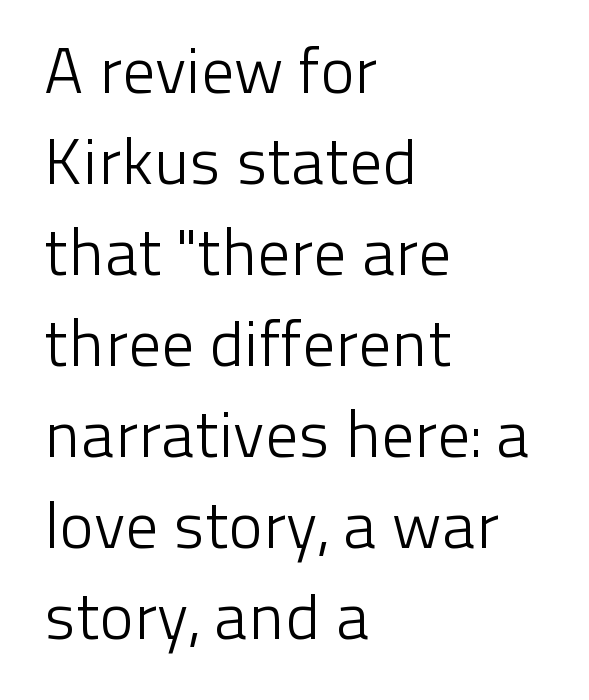
{"serif": "no", "italic": "no", "bold": "no", "weight": "light", "width": "normal", "stroke_contrast": "low", "x_height": "medium", "monospaced": "no", "underline": "no", "align": "left", "line_spacing": "normal", "line_spacing_ratio": 1.4, "letter_spacing": "normal", "letter_spacing_em": 0.0, "glyph_px": 65}
